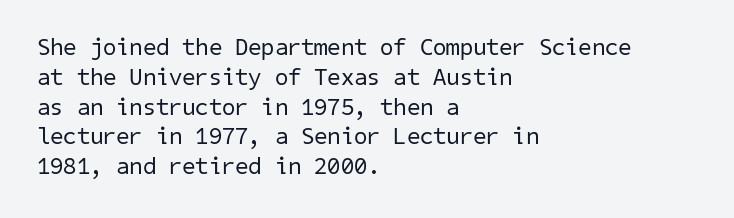
{"bold": "no", "underline": "no", "align": "left", "line_spacing_ratio": 1.24, "letter_spacing": "normal", "letter_spacing_em": 0.0, "glyph_px": 24}
